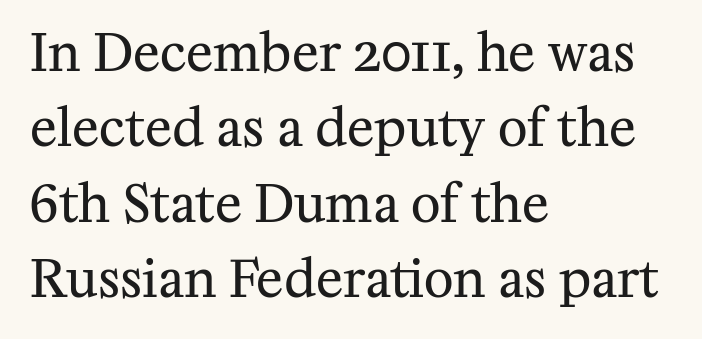
{"serif": "yes", "italic": "no", "bold": "no", "weight": "regular", "width": "normal", "stroke_contrast": "medium", "x_height": "medium", "monospaced": "no", "underline": "no", "align": "left", "line_spacing": "normal", "line_spacing_ratio": 1.48, "letter_spacing": "normal", "letter_spacing_em": 0.0, "glyph_px": 51}
